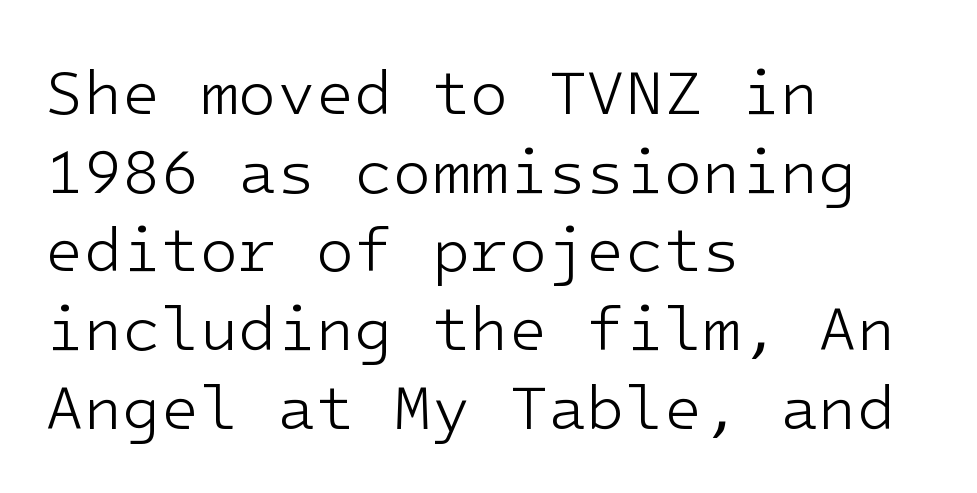
The image shows 63 px light sans-serif type, upright; set left-aligned, normal line spacing (1.25x), normal letter spacing, not underlined; low stroke contrast and a medium x-height.
